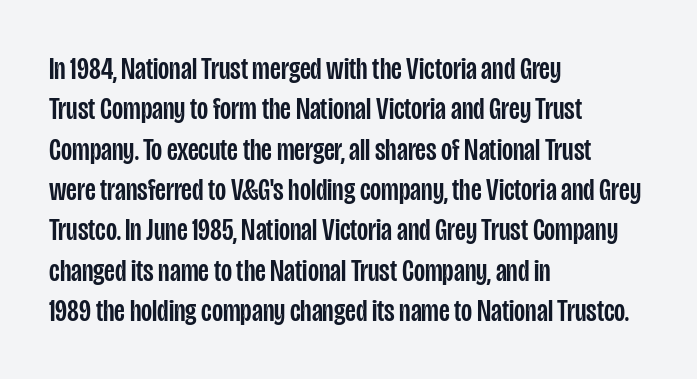
Q: Is the text italic (slanted)? A: No, it is upright.
Q: Is the typeface a serif or a sans-serif typeface? A: Sans-serif.
Q: Is the text underlined? A: No.
Q: How is the paragraph aligned? A: Left-aligned.
Q: Is the spacing between letters normal or unusually wide? A: Normal.
Q: Is the spacing between lines tight, normal or loose? A: Normal.
Q: Width (condensed, normal, or wide)? A: Condensed.
Q: Stroke contrast? A: Low.
Q: x-height? A: Large.
Q: Monospaced? A: No.
